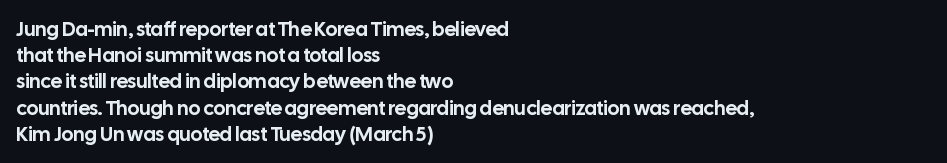
Rows of type keep a routine distance in the vertical direction. Designer's note — italics off, roman on. These lines stack with their left ends in a neat column. You could call the tracking neutral — neither tight nor loose. Each row of text sits above clean, open space.
